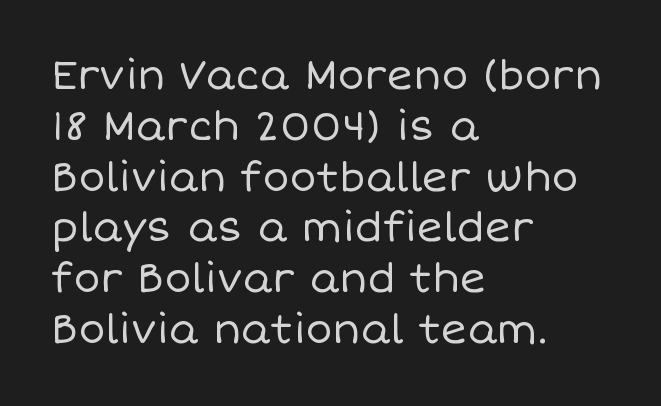
Normally led — the rows are evenly, conventionally spaced. Spacing verdict: proportional, widths tailored to each character. The letters stand straight up with perfectly vertical stems. Underlining? Definitely not there.
